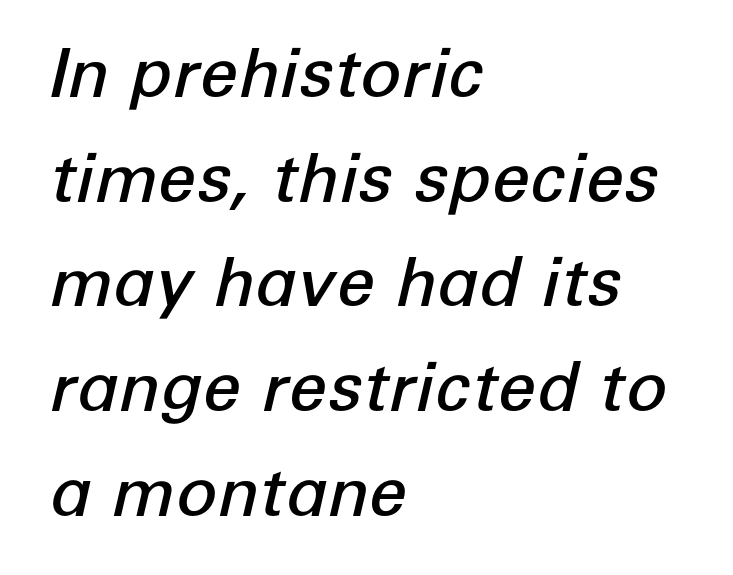
Q: Is the text bold? A: Semi-bold.
Q: Is the text italic (slanted)? A: Yes, it leans right by about 12 degrees.
Q: Is the text underlined? A: No.
Q: How is the paragraph aligned? A: Left-aligned.
Q: Is the spacing between letters normal or unusually wide? A: Normal.
Q: Is the spacing between lines tight, normal or loose? A: Normal.
Q: Width (condensed, normal, or wide)? A: Normal.
Q: Stroke contrast? A: Low.
Q: x-height? A: Medium.
Q: Monospaced? A: No.
